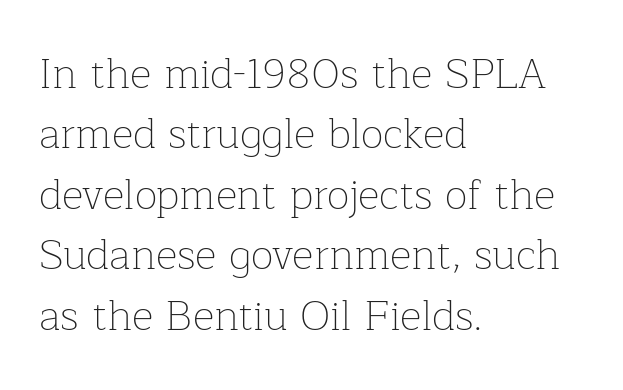
The image shows 42 px thin serif type, upright; set left-aligned, normal line spacing (1.44x), normal letter spacing, not underlined; low stroke contrast and a medium x-height.
